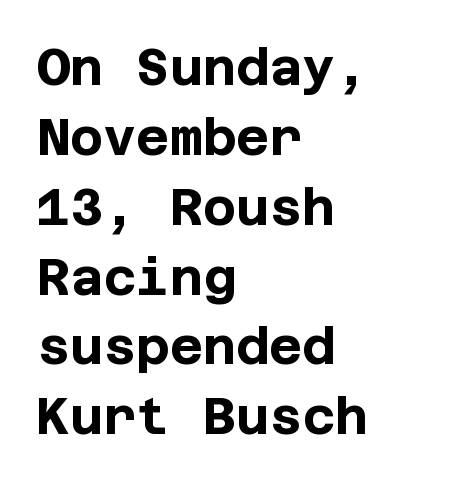
The lines in this sample share a left origin and differ only in where they stop. Each letter's strokes conclude bluntly, with no projecting serifs. When letters stand straight like this, we call the style roman or upright. The line texture is even and compact thanks to regular tracking. A dark, heavy texture on the line: the type is bold.
